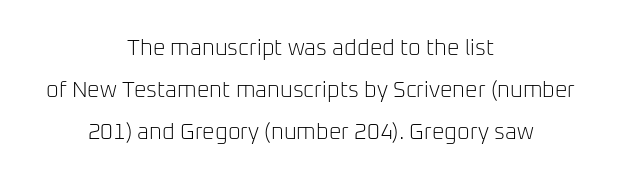
The image shows 22 px text type, upright; set centered, loose line spacing (1.92x), normal letter spacing, not underlined.
